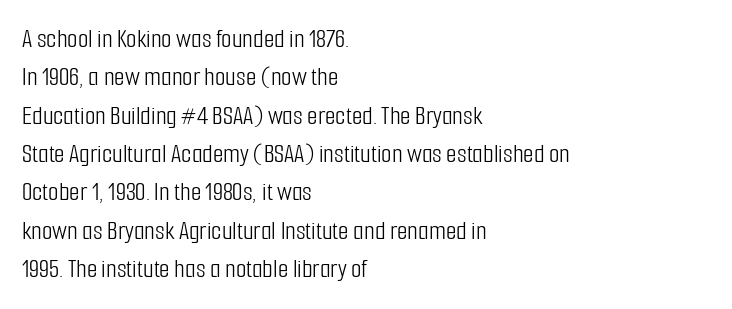
Every row of glyphs begins at an identical x-position on the left. A roman cut, with each character standing at attention. Does the leading feel generous? No, just average. The tracking reads as untouched default to a designer's eye.
